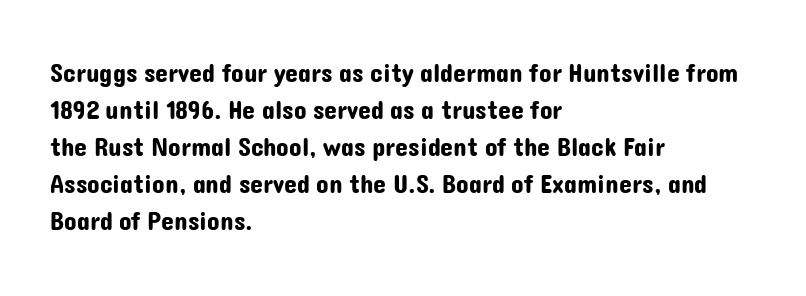
The image shows 26 px text type, upright; set left-aligned, normal line spacing (1.42x), normal letter spacing, not underlined.
